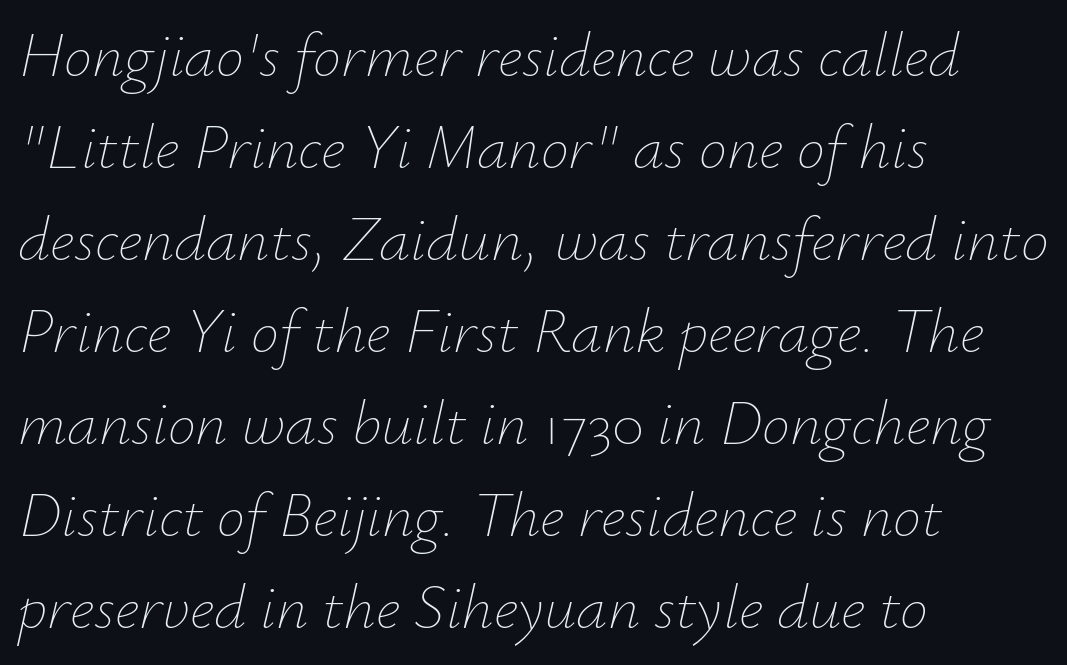
The space directly below the letters is spotless. The glyphs look as if they've been sheared to an angle. The characters are drawn with everyday or finer stroke widths. Compared with a centered layout, this one pins lines to the left instead. There is no visible air inserted between adjacent glyphs.
